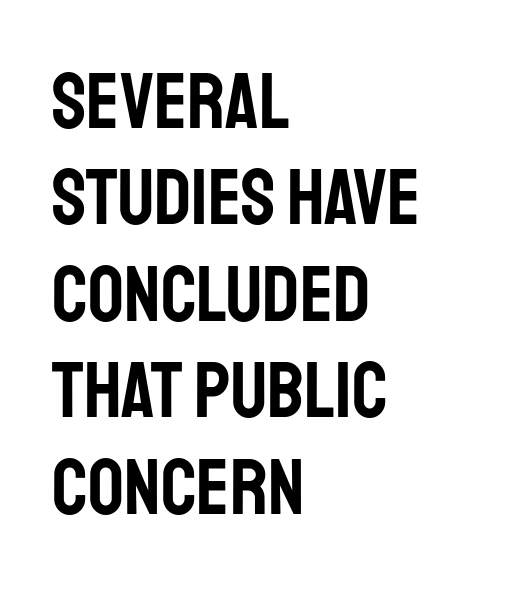
This sample has the flowing, uneven cadence of proportional lettering. The paragraph has a hard left edge and a soft right edge. A bare baseline throughout the passage. These lines were composed using upright roman letters. Nope, no serifs anywhere on these letters.
